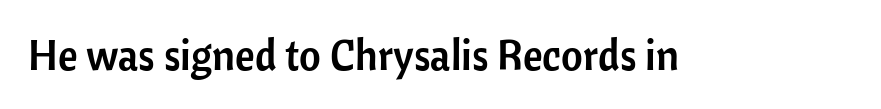
The image shows 42 px sans-serif type, upright; set normal letter spacing, not underlined; low stroke contrast and a medium x-height.
